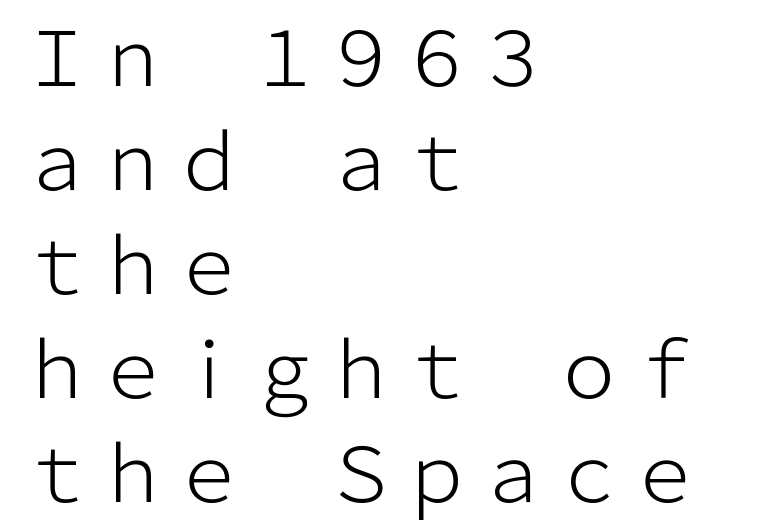
Only glyphs here, with clear space below each row. Think standard paragraph weight, or any step lighter than that. These lines are composed in type without serifs. Every row of glyphs begins at an identical x-position on the left.
